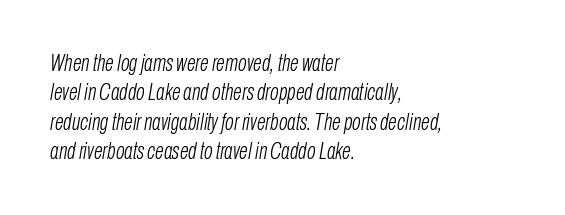
Underline: absent. Stroke mass is kept to a normal reading level or below. The lettering tilts uniformly, giving the passage an italic look. How are the letters spaced? Ordinarily, with no added tracking.
